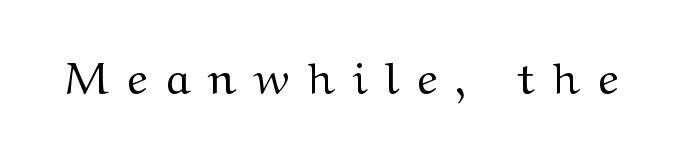
Q: Is the text bold? A: No.
Q: Is the text italic (slanted)? A: No, it is upright.
Q: Is the typeface a serif or a sans-serif typeface? A: Serif.
Q: Is the text underlined? A: No.
Q: Is the spacing between letters normal or unusually wide? A: Unusually wide.
Q: Width (condensed, normal, or wide)? A: Wide.
Q: Stroke contrast? A: Medium.
Q: x-height? A: Medium.
Q: Monospaced? A: No.
